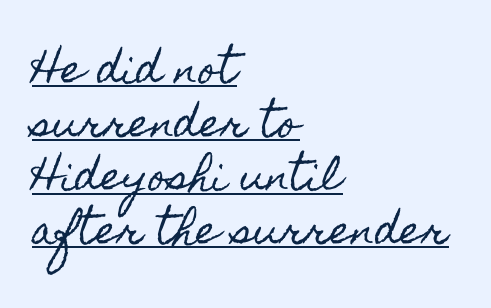
Typeset ragged right — the left edge is the straight one. Each line of the rendering has a horizontal stroke beneath the glyphs. This sample keeps an unexceptional amount of space between lines. Note the varied advance widths — an 'i' is clearly narrower than an 'm'.
